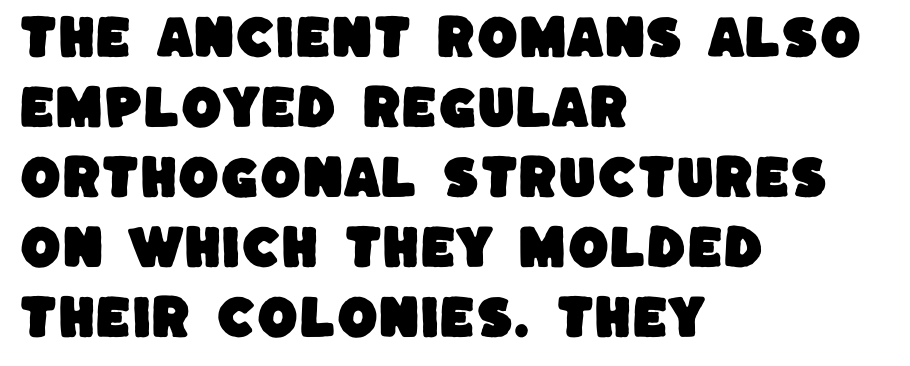
The line texture is even and compact thanks to regular tracking. Nope, no serifs anywhere on these letters. The face used here is proportionally spaced, like ordinary book or web type. Quick note: underline off.
